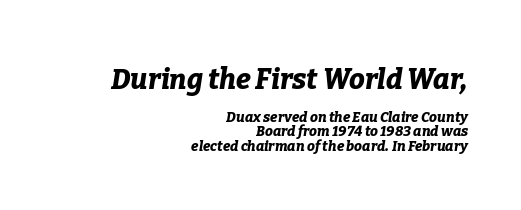
{"italic": "yes", "lean": "right", "slant_degrees": 9, "bold": "yes", "weight": "bold", "width": "normal", "stroke_contrast": "low", "x_height": "medium", "monospaced": "no", "underline": "no", "align": "right", "line_spacing": "tight", "line_spacing_ratio": 1.02, "letter_spacing": "normal", "letter_spacing_em": 0.0, "larger_block": "first", "size_ratio": 2.0, "glyph_px": 28}
